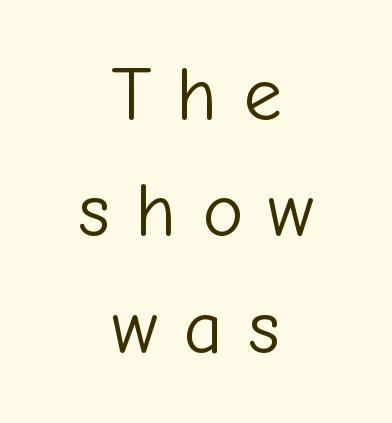
Summary of vertical rhythm: regular, with standard interline spacing. Looks like regular typesetting: each glyph gets only the width it needs. Unlike italic type, these characters show no tilt at all. The passage shown is not underscored anywhere. Compared with a flush-left layout, this one balances lines on the center instead. Compared with a typical body face, this is equally light or lighter still.
